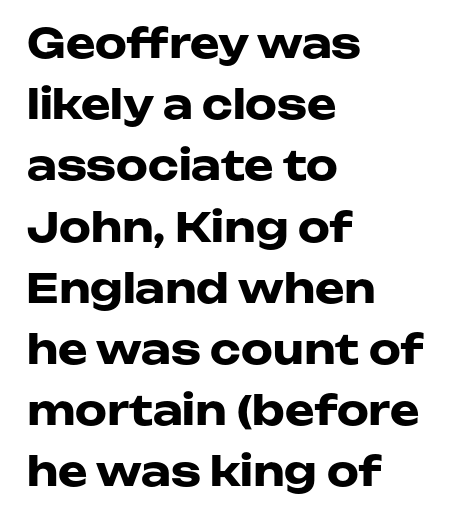
The image shows 40 px heavy, wide sans-serif type, upright; set left-aligned, normal line spacing (1.53x), normal letter spacing, not underlined; low stroke contrast and a medium x-height.
